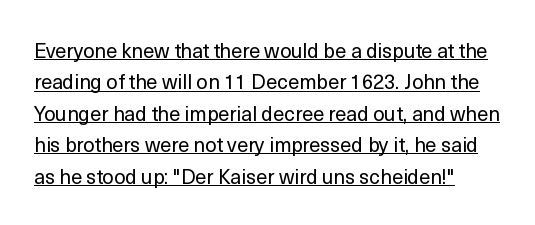
Weight class: somewhere from thin through regular. Decoration check: the copy is underlined. Each word holds together tightly as a unit, with standard inter-letter gaps. Does the leading feel generous? No, just average.
